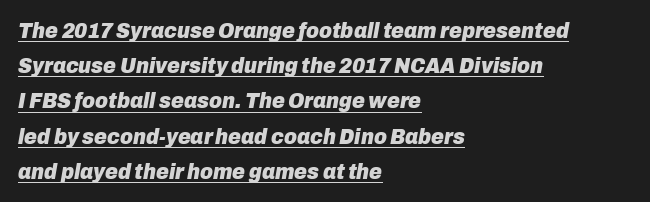
Q: Is the text bold? A: Yes.
Q: Is the text italic (slanted)? A: Yes, it leans right by about 10 degrees.
Q: Is the text underlined? A: Yes.
Q: How is the paragraph aligned? A: Left-aligned.
Q: Is the spacing between letters normal or unusually wide? A: Normal.
Q: Is the spacing between lines tight, normal or loose? A: Normal.
